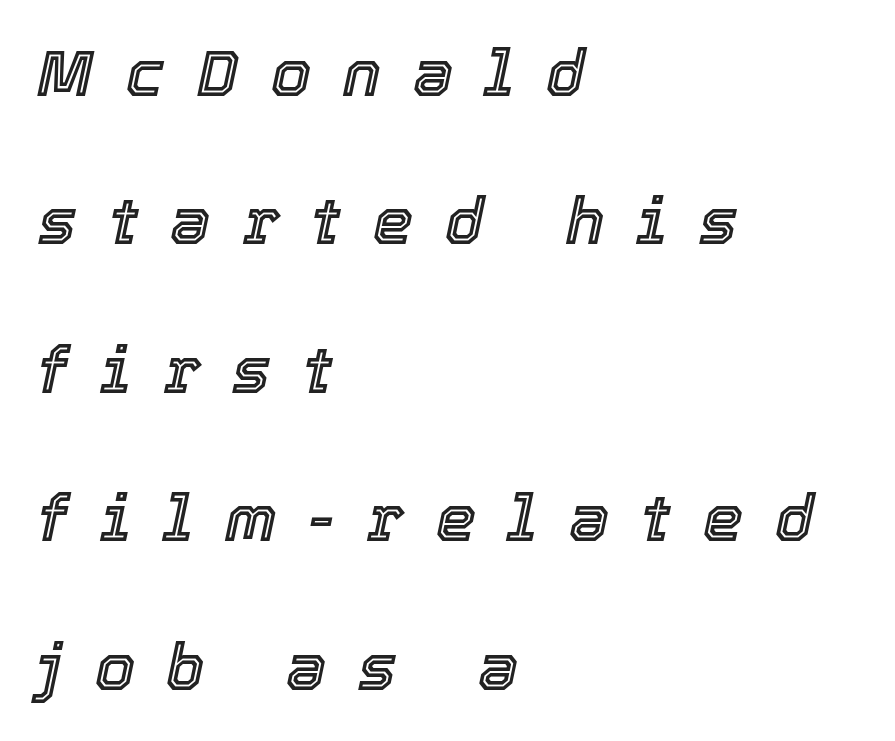
Q: Is the text italic (slanted)? A: Yes, it leans right by about 12 degrees.
Q: Is the text underlined? A: No.
Q: How is the paragraph aligned? A: Left-aligned.
Q: Is the spacing between letters normal or unusually wide? A: Unusually wide.
Q: Is the spacing between lines tight, normal or loose? A: Loose.
Q: Width (condensed, normal, or wide)? A: Normal.
Q: x-height? A: Medium.
Q: Monospaced? A: No.
